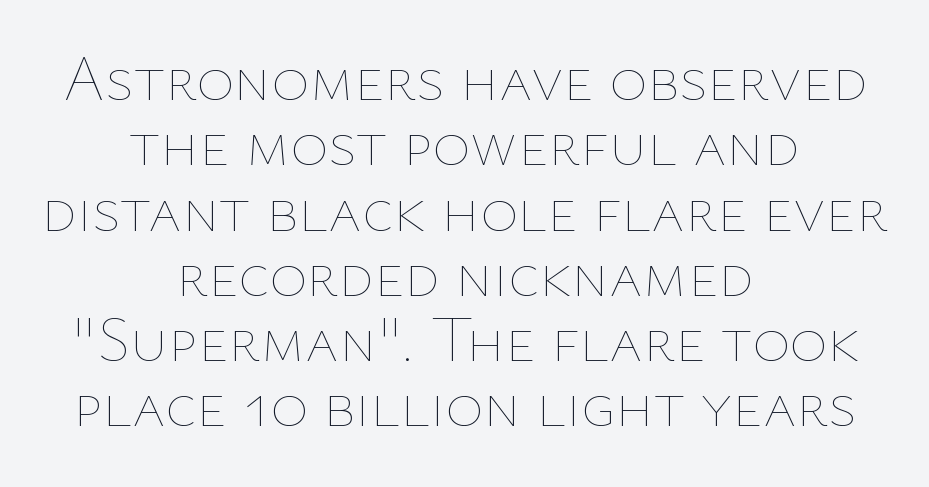
The image shows 64 px thin type, upright; set centered, tight line spacing (1.02x), normal letter spacing, not underlined; low stroke contrast and a medium x-height.
